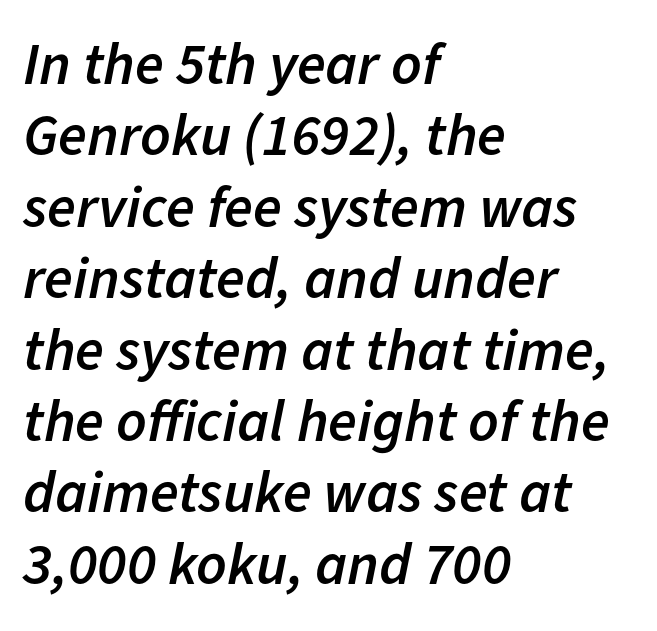
Q: Is the text bold? A: Semi-bold.
Q: Is the text italic (slanted)? A: Yes, it leans right by about 11 degrees.
Q: Is the text underlined? A: No.
Q: How is the paragraph aligned? A: Left-aligned.
Q: Is the spacing between letters normal or unusually wide? A: Normal.
Q: Width (condensed, normal, or wide)? A: Normal.
Q: Stroke contrast? A: Low.
Q: x-height? A: Medium.
Q: Monospaced? A: No.
